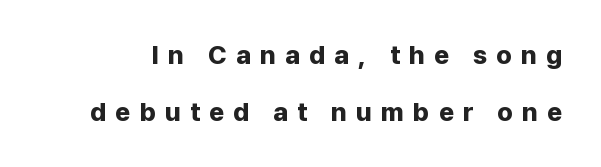
{"italic": "no", "bold": "yes", "underline": "no", "line_spacing": "loose", "line_spacing_ratio": 2.18, "letter_spacing": "wide", "letter_spacing_em": 0.35, "glyph_px": 26}
